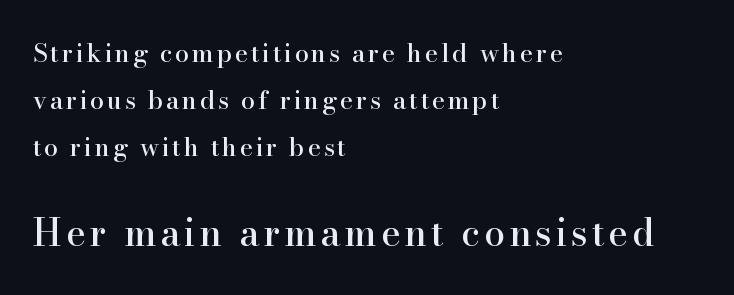
The compositor pushed each line to the left boundary. Posture: upright roman. Spacing verdict: proportional, widths tailored to each character. Quick note: underline off.
